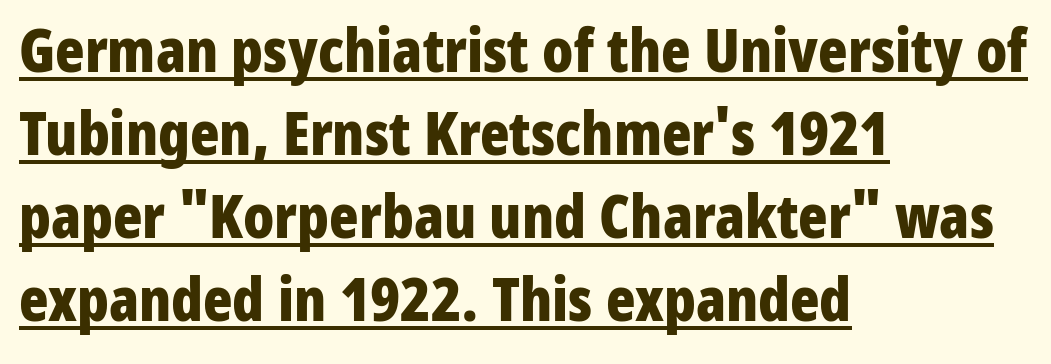
The image shows 61 px bold, condensed sans-serif type, upright; set left-aligned, normal line spacing (1.36x), normal letter spacing, underlined; low stroke contrast and a medium x-height.
